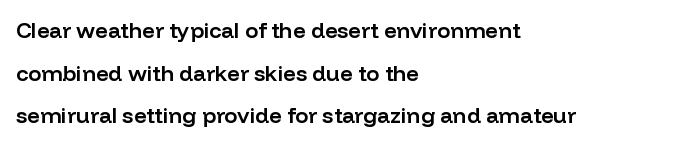
Q: Is the text bold? A: Semi-bold.
Q: Is the text italic (slanted)? A: No, it is upright.
Q: Is the text underlined? A: No.
Q: How is the paragraph aligned? A: Left-aligned.
Q: Is the spacing between letters normal or unusually wide? A: Normal.
Q: Is the spacing between lines tight, normal or loose? A: Loose.
